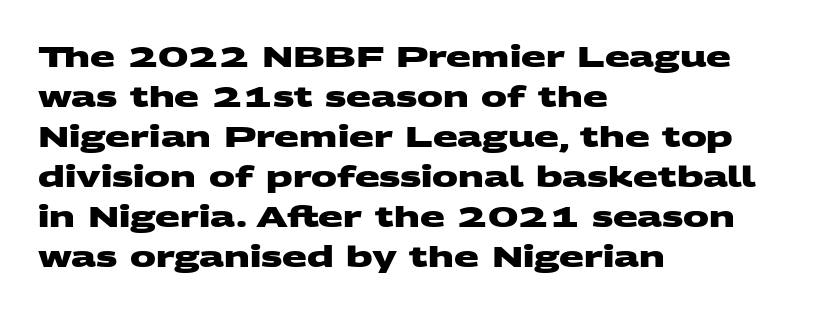
The image shows 29 px heavy, wide sans-serif type; set left-aligned, normal line spacing (1.38x), normal letter spacing, not underlined; medium stroke contrast and a large x-height.
